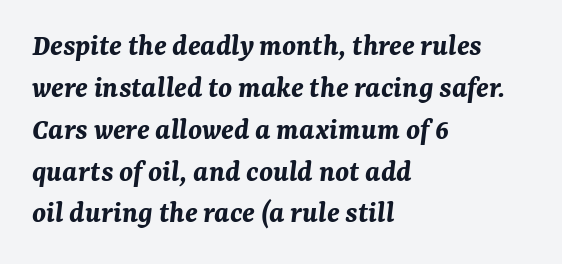
Left-aligned paragraph, ragged on the right. Only glyphs here, with clear space below each row. In terms of leading, this rendering sits right in the middle. Caption: standard tracking, unaltered.
